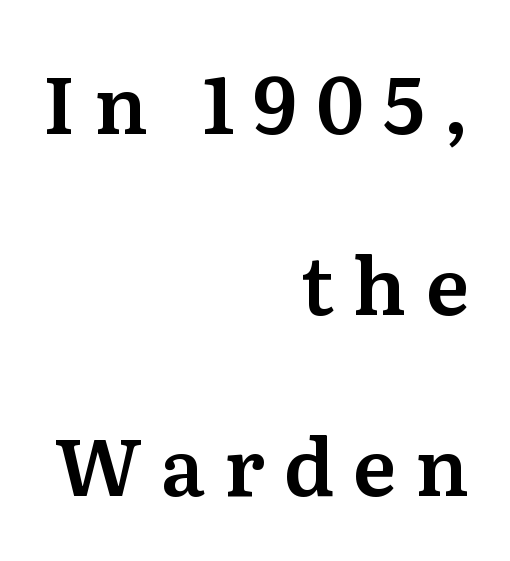
The image shows 79 px serif type, upright; set right-aligned, loose line spacing (2.29x), unusually wide letter spacing (+0.24 em), not underlined; medium stroke contrast and a medium x-height.
